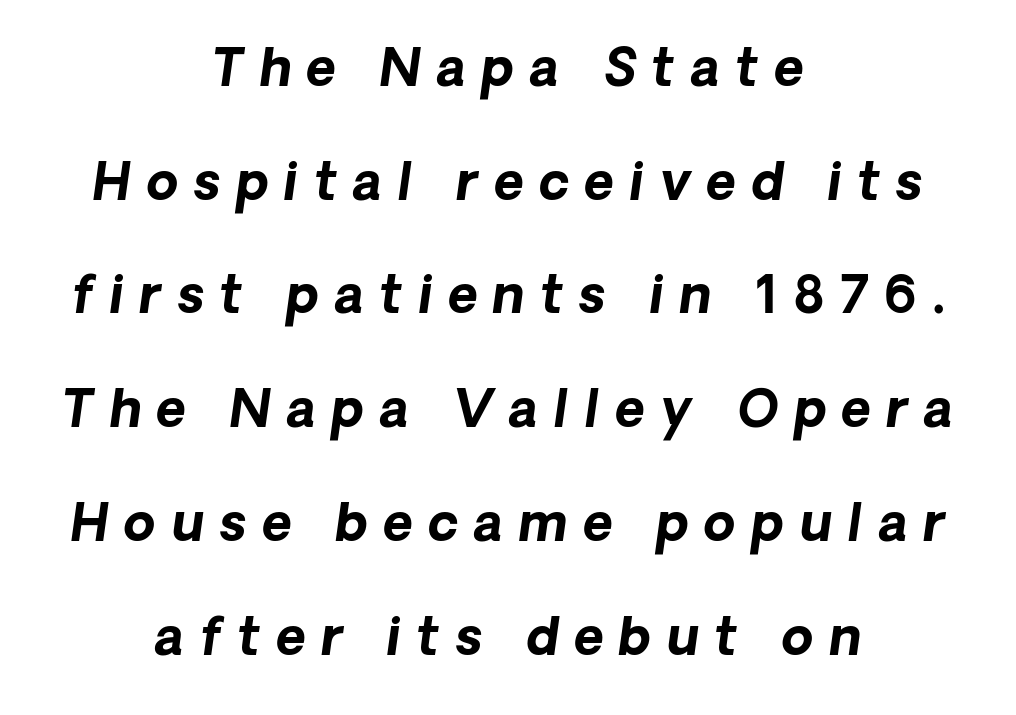
Q: Is the text bold? A: Yes.
Q: Is the text italic (slanted)? A: Yes, it leans right by about 8 degrees.
Q: Is the text underlined? A: No.
Q: How is the paragraph aligned? A: Centered.
Q: Is the spacing between letters normal or unusually wide? A: Unusually wide.
Q: Is the spacing between lines tight, normal or loose? A: Loose.
Q: Width (condensed, normal, or wide)? A: Normal.
Q: Stroke contrast? A: Low.
Q: x-height? A: Medium.
Q: Monospaced? A: No.
